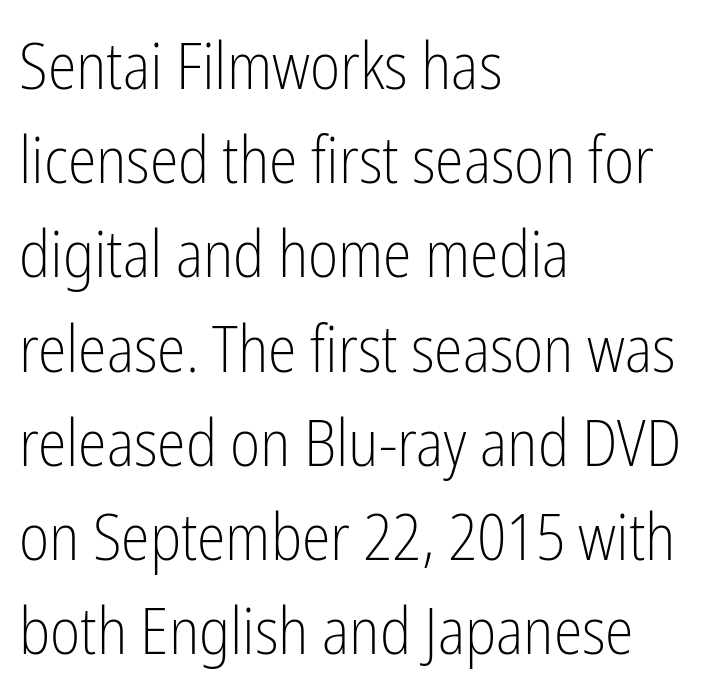
Q: Is the text bold? A: No.
Q: Is the text italic (slanted)? A: No, it is upright.
Q: Is the typeface a serif or a sans-serif typeface? A: Sans-serif.
Q: Is the text underlined? A: No.
Q: How is the paragraph aligned? A: Left-aligned.
Q: Is the spacing between letters normal or unusually wide? A: Normal.
Q: Is the spacing between lines tight, normal or loose? A: Normal.
Q: Width (condensed, normal, or wide)? A: Condensed.
Q: Stroke contrast? A: Low.
Q: x-height? A: Medium.
Q: Monospaced? A: No.
